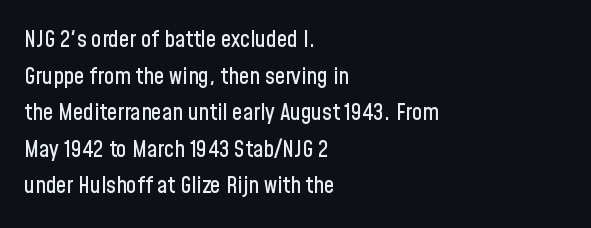
Rendered with straight, roman letterforms. Notice how the passage keeps a crisp vertical edge on the left only. A typesetter would call this leading conventional body-copy spacing. Is the letter spacing exaggerated? No — it looks like the ordinary default.
